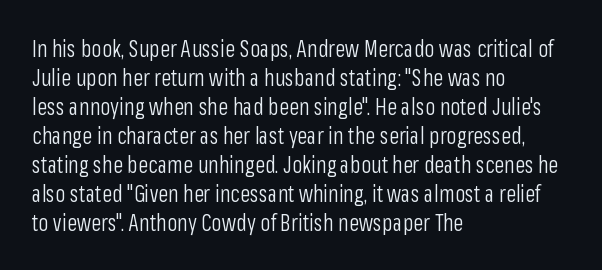
Q: Is the text bold? A: No.
Q: Is the text italic (slanted)? A: No, it is upright.
Q: Is the text underlined? A: No.
Q: How is the paragraph aligned? A: Left-aligned.
Q: Is the spacing between letters normal or unusually wide? A: Normal.
Q: Is the spacing between lines tight, normal or loose? A: Normal.
